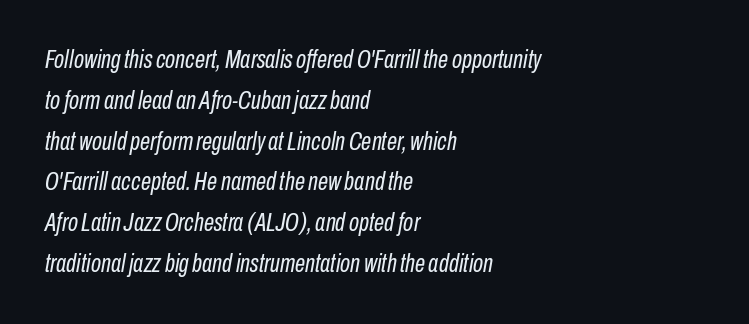
Q: Is the text bold? A: No.
Q: Is the text italic (slanted)? A: Yes, it leans right by about 10 degrees.
Q: Is the text underlined? A: No.
Q: How is the paragraph aligned? A: Left-aligned.
Q: Is the spacing between letters normal or unusually wide? A: Normal.
Q: Is the spacing between lines tight, normal or loose? A: Normal.
